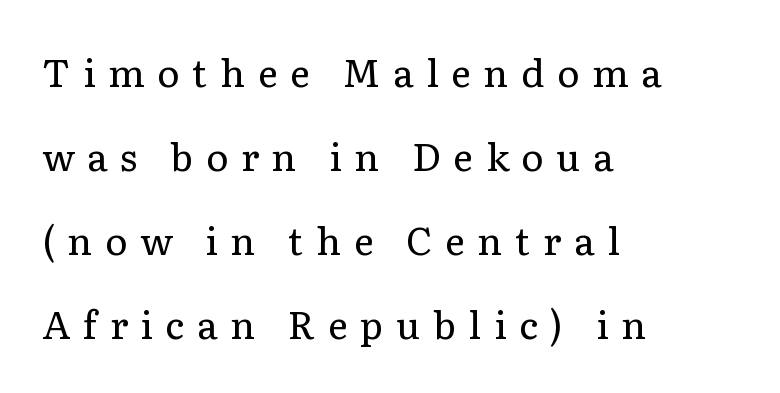
{"serif": "yes", "italic": "no", "bold": "no", "weight": "regular", "width": "normal", "stroke_contrast": "low", "x_height": "medium", "monospaced": "no", "underline": "no", "align": "left", "line_spacing": "loose", "line_spacing_ratio": 2.21, "letter_spacing": "wide", "letter_spacing_em": 0.33, "glyph_px": 38}
